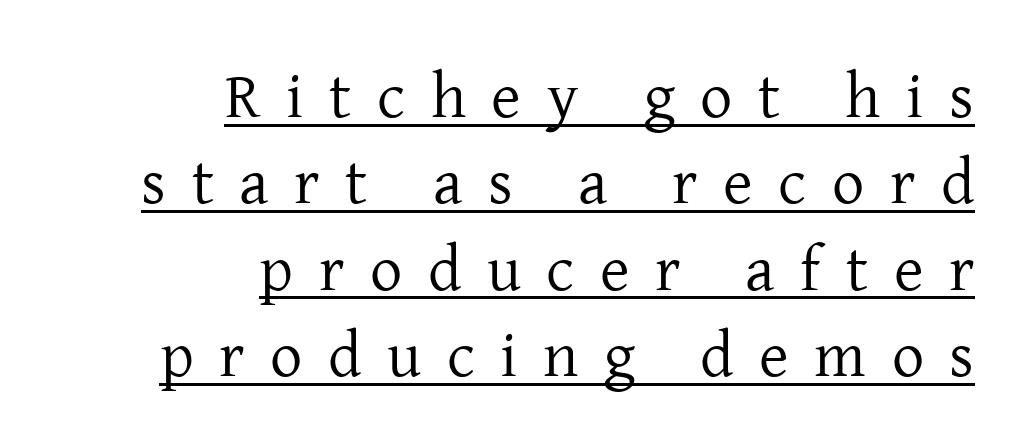
{"serif": "yes", "italic": "no", "bold": "no", "weight": "regular", "width": "normal", "stroke_contrast": "low", "x_height": "medium", "monospaced": "no", "underline": "yes", "align": "right", "line_spacing": "normal", "line_spacing_ratio": 1.35, "letter_spacing": "wide", "letter_spacing_em": 0.4, "glyph_px": 64}
